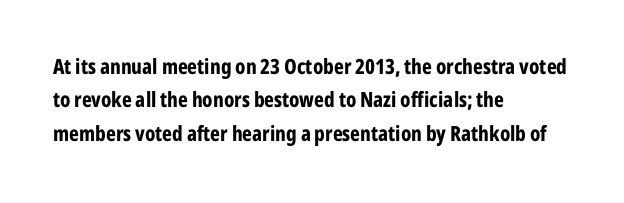
{"italic": "no", "bold": "yes", "underline": "no", "align": "left", "line_spacing": "normal", "line_spacing_ratio": 1.59, "letter_spacing": "normal", "letter_spacing_em": 0.0, "glyph_px": 21}
